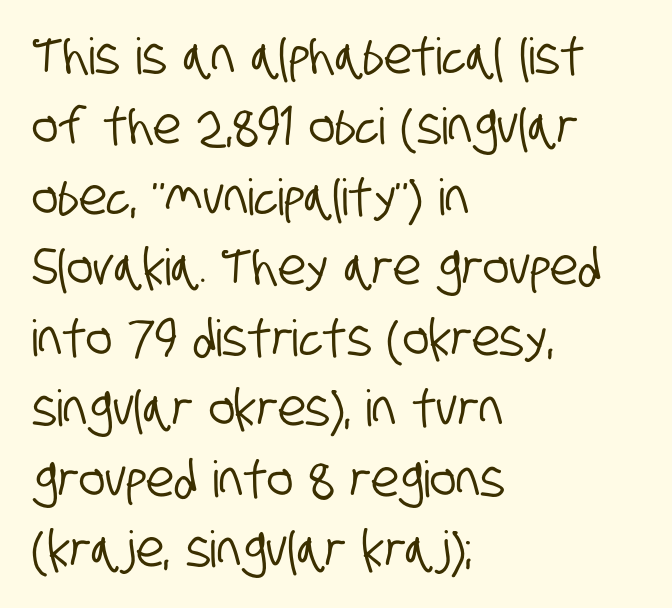
The image shows 50 px condensed sans-serif type; set left-aligned, normal line spacing (1.41x), normal letter spacing, not underlined; low stroke contrast and a large x-height.
